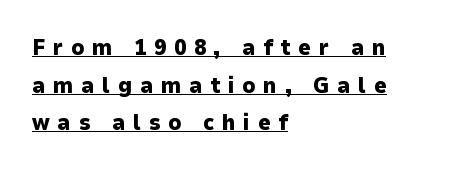
The paragraph has a hard left edge and a soft right edge. There is plenty of visible air inserted between adjacent glyphs. Honestly, the underline is the first thing you notice here. The lettering holds an erect, upright posture throughout.
